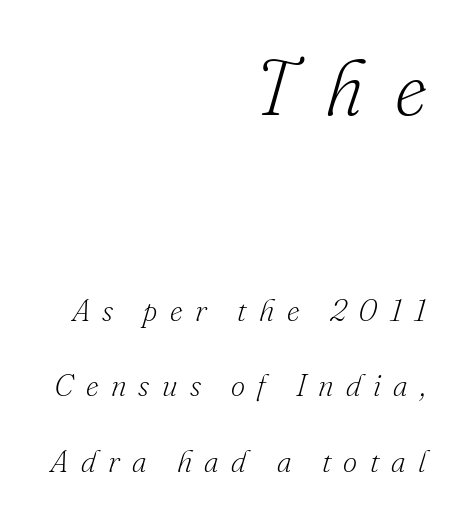
Q: Is the text bold? A: No.
Q: Is the text italic (slanted)? A: Yes, it leans right by about 16 degrees.
Q: Is the typeface a serif or a sans-serif typeface? A: Serif.
Q: Is the text underlined? A: No.
Q: How is the paragraph aligned? A: Right-aligned.
Q: Is the spacing between letters normal or unusually wide? A: Unusually wide.
Q: Is the spacing between lines tight, normal or loose? A: Loose.
Q: Which block of text is set in a larger size, the first (top) or the second (bottom)? A: The first (top) one.
Q: Width (condensed, normal, or wide)? A: Normal.
Q: Stroke contrast? A: Low.
Q: x-height? A: Small.
Q: Monospaced? A: No.
